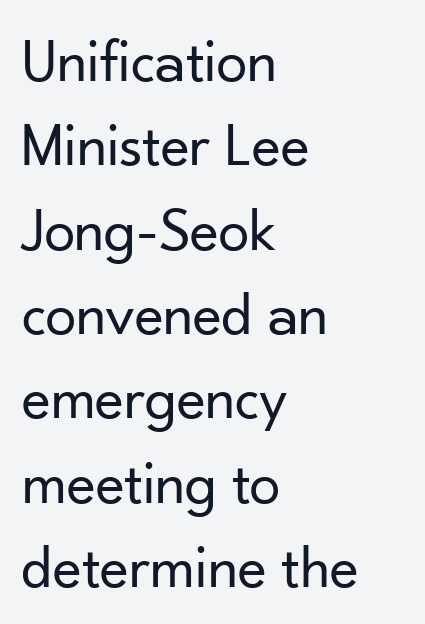
Q: Is the text bold? A: No.
Q: Is the text italic (slanted)? A: No, it is upright.
Q: Is the typeface a serif or a sans-serif typeface? A: Sans-serif.
Q: Is the text underlined? A: No.
Q: How is the paragraph aligned? A: Left-aligned.
Q: Is the spacing between letters normal or unusually wide? A: Normal.
Q: Is the spacing between lines tight, normal or loose? A: Normal.
Q: Width (condensed, normal, or wide)? A: Normal.
Q: Stroke contrast? A: Low.
Q: x-height? A: Small.
Q: Monospaced? A: No.
